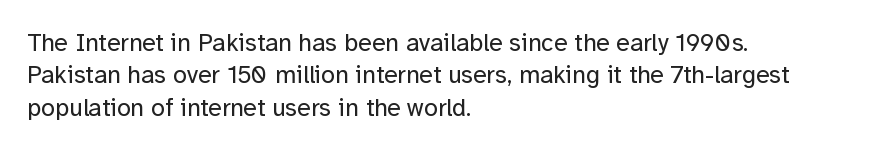
The image shows 25 px text type, upright; set left-aligned, normal line spacing (1.3x), normal letter spacing, not underlined.
